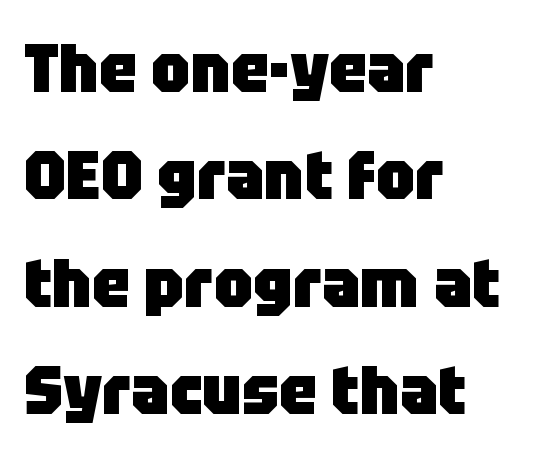
{"serif": "no", "italic": "no", "bold": "yes", "weight": "heavy", "width": "normal", "stroke_contrast": "low", "x_height": "large", "monospaced": "no", "underline": "no", "align": "left", "line_spacing": "normal", "line_spacing_ratio": 1.58, "letter_spacing": "normal", "letter_spacing_em": 0.0, "glyph_px": 68}
